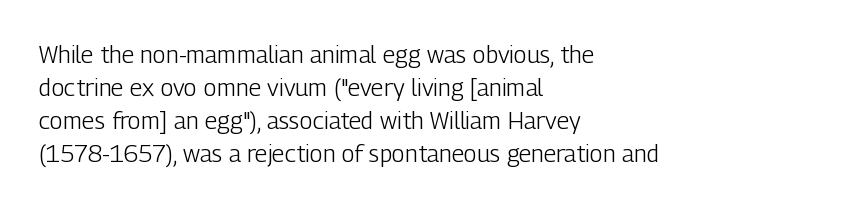
These lines stack with their left ends in a neat column. Letters rest on an invisible, unmarked baseline. The lines sit at an ordinary, default distance from one another. The type sits square on the baseline with zero lean. No letter is thick-stroked: the sample isn't bold. Default kerning and tracking; the words read as compact shapes.
